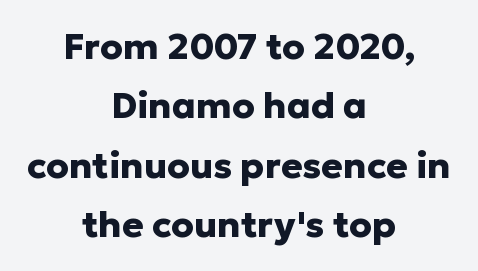
Spacing verdict: proportional, widths tailored to each character. Strokes here are thick enough to call this a true bold. The font family rendered here belongs to the sans-serif group. The space directly below the letters is spotless. Words appear dense and cohesive because spacing is normal.
